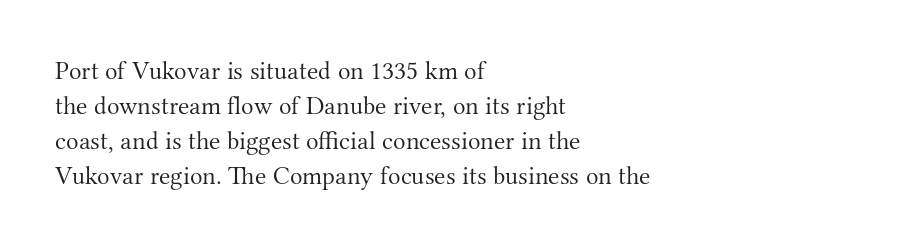
The strip under each line holds only bare page. Short note: letters normally spaced. The axis of the letterforms is exactly vertical. Line spacing here is normal. The rendering anchors every line to the left-hand side.
